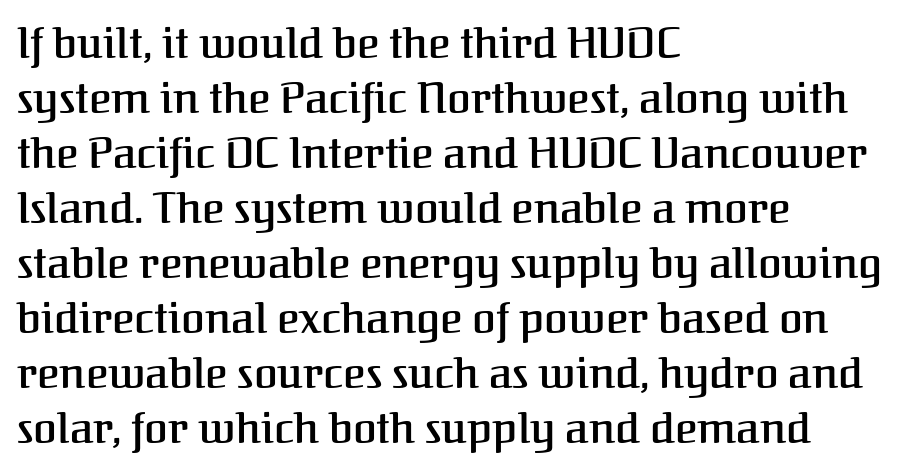
The image shows 43 px semibold serif type, upright; set left-aligned, normal line spacing (1.28x), normal letter spacing, not underlined; medium stroke contrast and a medium x-height.
